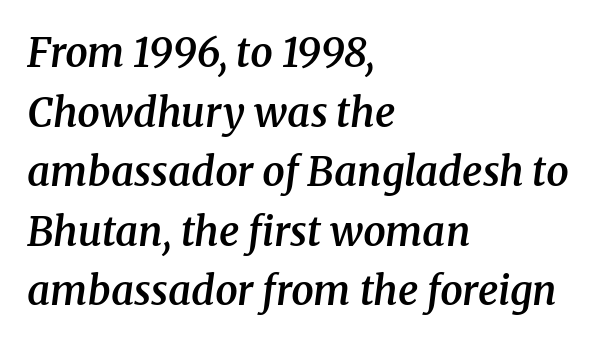
The image shows 40 px semibold serif type, italic (leaning right); set left-aligned, normal line spacing (1.49x), normal letter spacing, not underlined; medium stroke contrast and a medium x-height.
